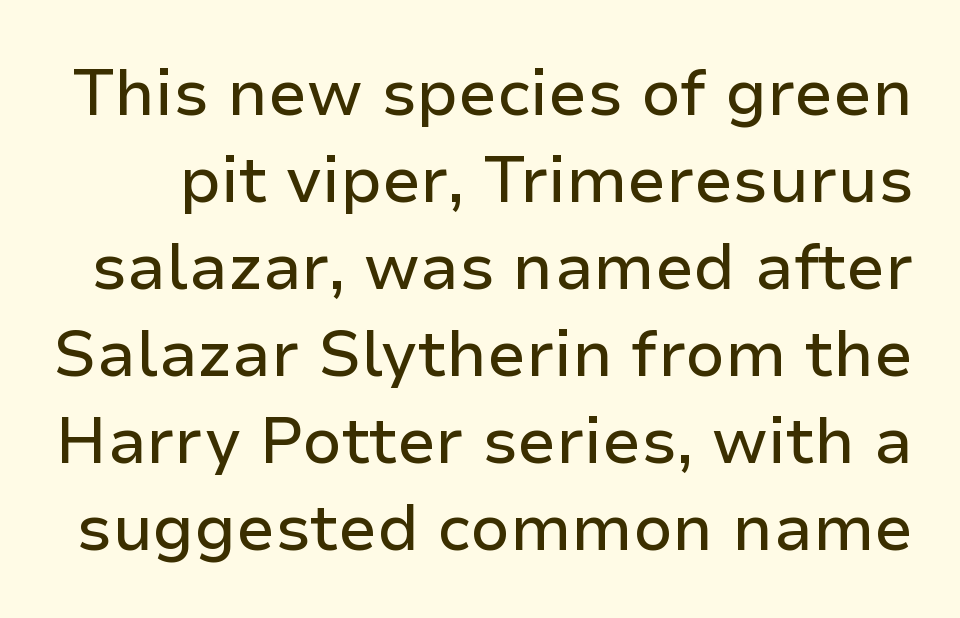
The image shows 64 px sans-serif type, upright; set normal line spacing (1.36x), normal letter spacing, not underlined; low stroke contrast and a medium x-height.
